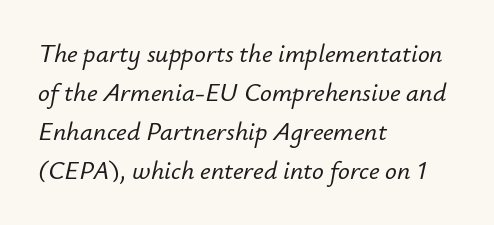
{"italic": "yes", "lean": "right", "slant_degrees": 12, "underline": "no", "align": "left", "line_spacing": "normal", "line_spacing_ratio": 1.5, "letter_spacing": "normal", "letter_spacing_em": 0.0, "glyph_px": 26}
